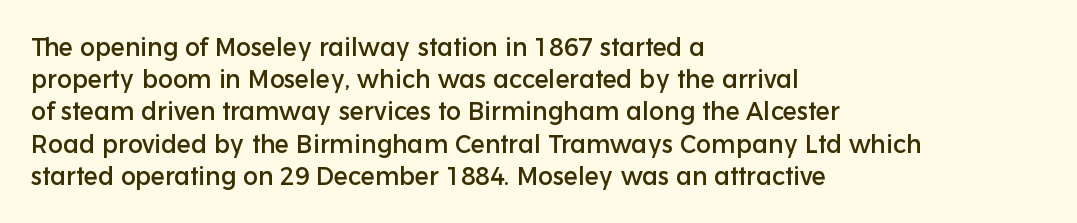
Q: Is the text italic (slanted)? A: No, it is upright.
Q: Is the text underlined? A: No.
Q: How is the paragraph aligned? A: Left-aligned.
Q: Is the spacing between letters normal or unusually wide? A: Normal.
Q: Is the spacing between lines tight, normal or loose? A: Normal.
